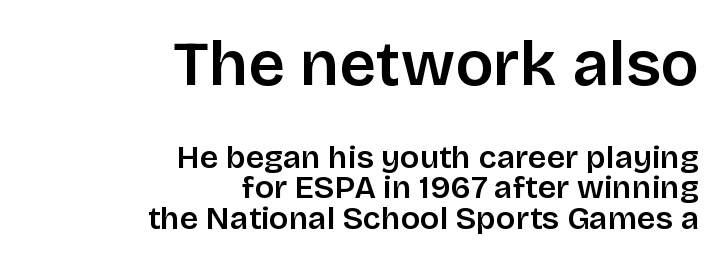
{"serif": "no", "italic": "no", "width": "normal", "stroke_contrast": "low", "x_height": "large", "monospaced": "no", "underline": "no", "align": "right", "line_spacing": "tight", "line_spacing_ratio": 0.96, "letter_spacing": "normal", "letter_spacing_em": 0.0, "larger_block": "first", "size_ratio": 2.0, "glyph_px": 64}
